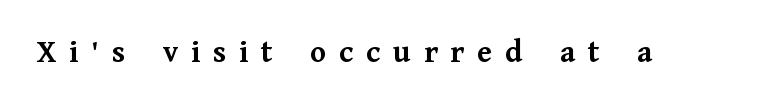
The image shows 33 px semibold serif type, upright; set unusually wide letter spacing (+0.39 em), not underlined; medium stroke contrast and a medium x-height.
